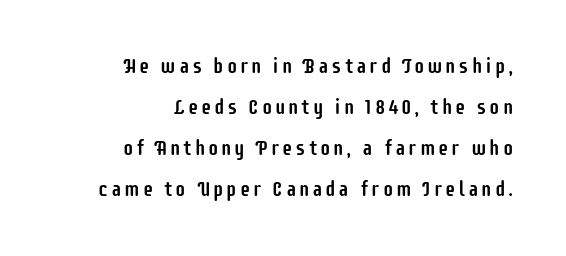
The image shows 21 px text type, upright; set right-aligned, loose line spacing (1.96x), not underlined.
